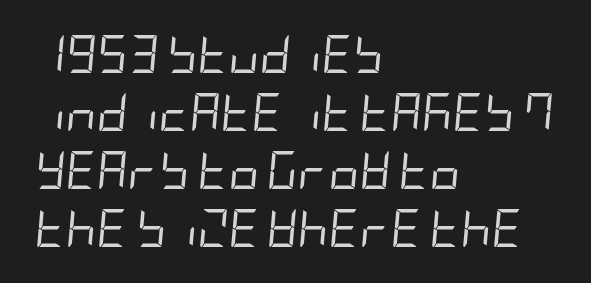
Horizontal bands of white between lines are of average thickness. Here the glyphs are tracked normally, forming tight word shapes. Descenders are the only things crossing below the line. There's an unmistakable incline to the writing here.
